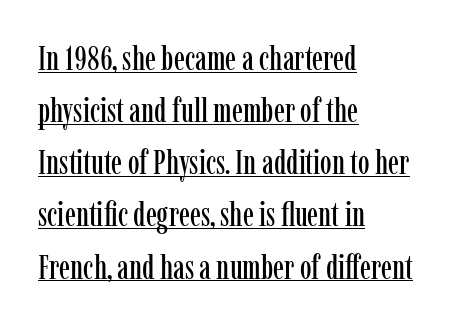
Q: Is the text italic (slanted)? A: No, it is upright.
Q: Is the typeface a serif or a sans-serif typeface? A: Serif.
Q: Is the text underlined? A: Yes.
Q: How is the paragraph aligned? A: Left-aligned.
Q: Is the spacing between letters normal or unusually wide? A: Normal.
Q: Is the spacing between lines tight, normal or loose? A: Normal.
Q: Width (condensed, normal, or wide)? A: Condensed.
Q: Stroke contrast? A: Low.
Q: x-height? A: Medium.
Q: Monospaced? A: No.
